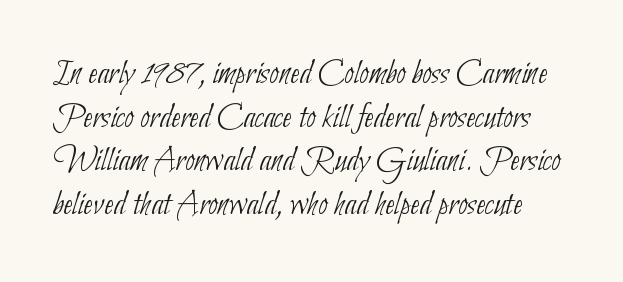
Glyph-to-glyph distance matches everyday printed text. This sample has the flowing, uneven cadence of proportional lettering. This is sans-serif lettering, the kind often seen on screens and signage. Leading: standard. A clean baseline with only descenders dipping below it. Counters stay open thanks to moderate or lighter strokes.
